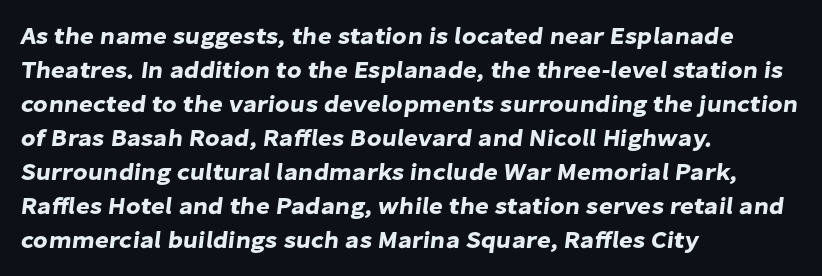
Q: Is the text underlined? A: No.
Q: How is the paragraph aligned? A: Left-aligned.
Q: Is the spacing between letters normal or unusually wide? A: Normal.
Q: Is the spacing between lines tight, normal or loose? A: Normal.
